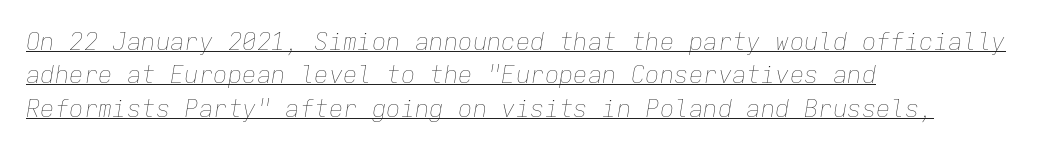
The image shows 24 px text type, italic (leaning right); set left-aligned, normal line spacing (1.39x), normal letter spacing, underlined.
